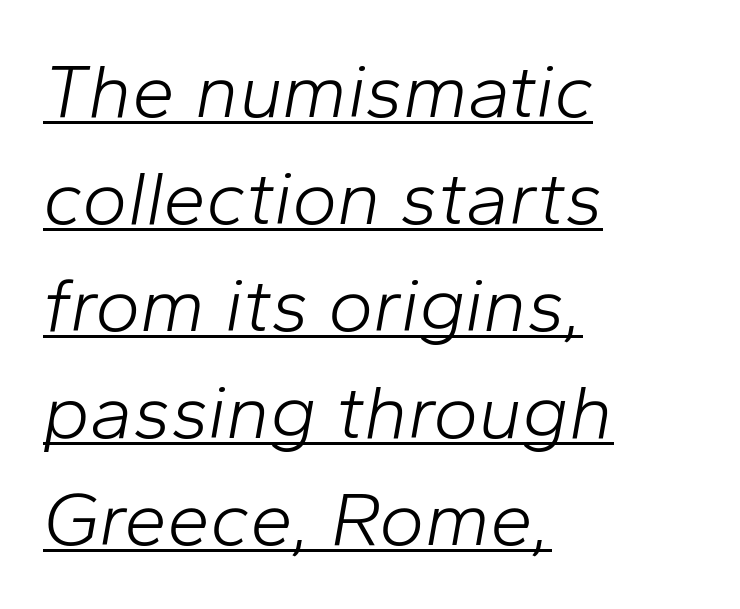
This rendering uses left alignment, leaving the right contour irregular. The lines sit at an ordinary, default distance from one another. Underlining? Definitely there. Italic? Definitely — the glyphs are oblique. Nothing heavy about these letters — not bold at all. Note the varied advance widths — an 'i' is clearly narrower than an 'm'.
